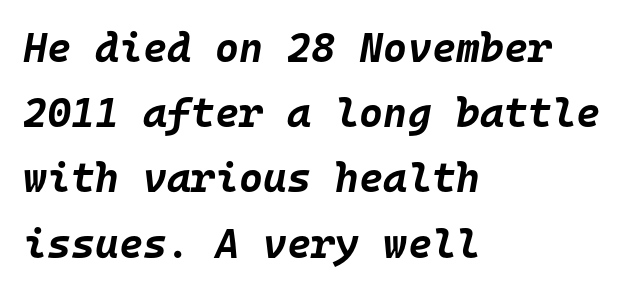
The passage shown is typed in a monospace face where columns stay perfectly aligned. Nobody drew a line under any word here. The font is running at its bold setting. Interline gaps are of average width in this sample. Compared with a centered layout, this one pins lines to the left instead.
